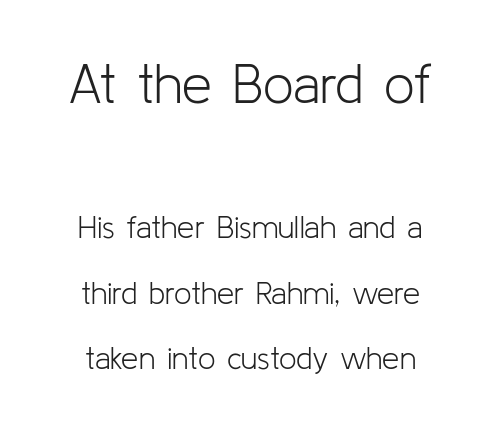
{"serif": "no", "italic": "no", "bold": "no", "weight": "light", "width": "normal", "stroke_contrast": "low", "x_height": "medium", "monospaced": "no", "underline": "no", "line_spacing": "loose", "line_spacing_ratio": 2.11, "letter_spacing": "normal", "letter_spacing_em": 0.0, "larger_block": "first", "size_ratio": 1.74, "glyph_px": 54}
